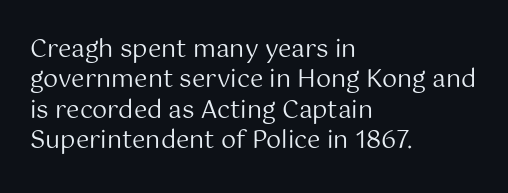
Q: Is the text bold? A: No.
Q: Is the text italic (slanted)? A: No, it is upright.
Q: Is the text underlined? A: No.
Q: How is the paragraph aligned? A: Left-aligned.
Q: Is the spacing between letters normal or unusually wide? A: Normal.
Q: Is the spacing between lines tight, normal or loose? A: Normal.
